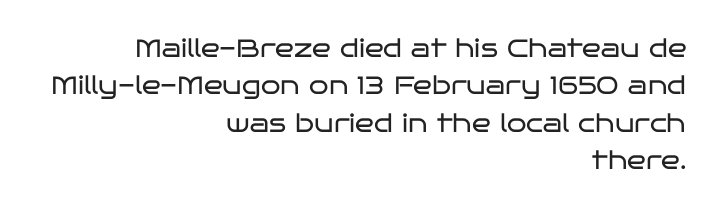
The characters are drawn with everyday or finer stroke widths. The ragged edge is on the left, which tells us the setting is flush right. Line spacing here is normal. Any mark beneath the type? The region is blank. There is no visible air inserted between adjacent glyphs.
